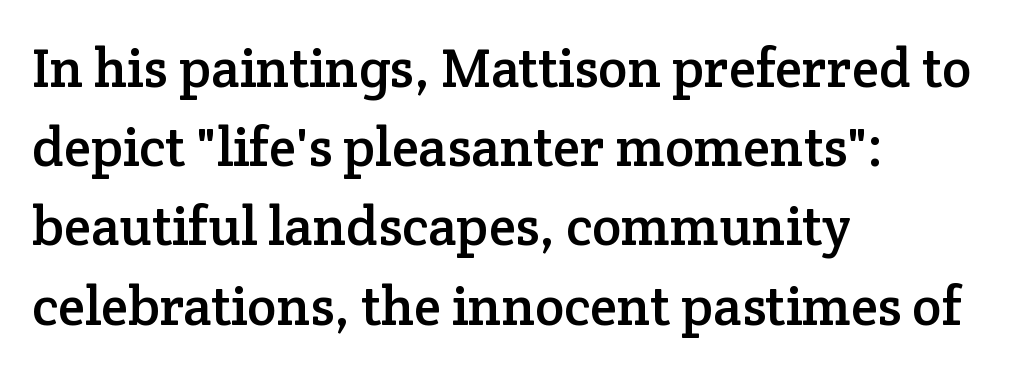
{"serif": "yes", "italic": "no", "width": "normal", "stroke_contrast": "low", "x_height": "medium", "monospaced": "no", "underline": "no", "align": "left", "line_spacing": "normal", "line_spacing_ratio": 1.44, "letter_spacing": "normal", "letter_spacing_em": 0.0, "glyph_px": 55}
